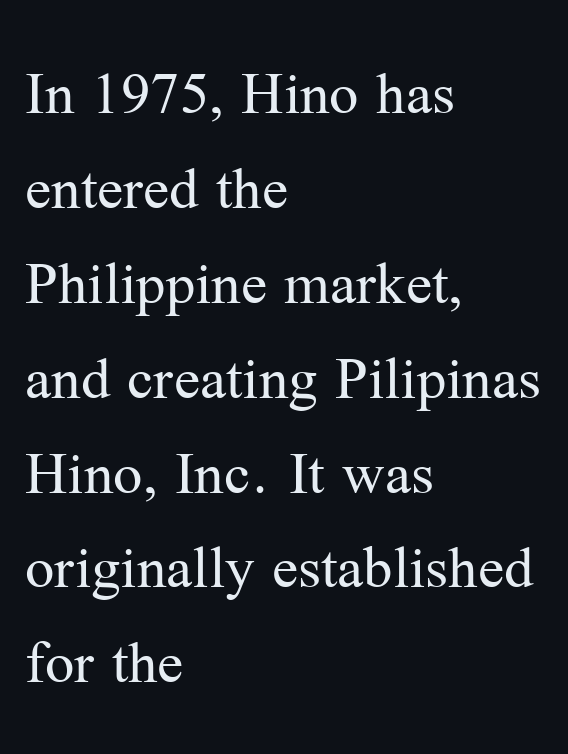
Nobody touched the tracking dial on this one. When letters stand straight like this, we call the style roman or upright. Each stroke keeps to a modest, everyday thickness or less. The letters advance in unequal steps, a hallmark of proportional type. If you measured baseline to baseline, you'd find a middling distance.
